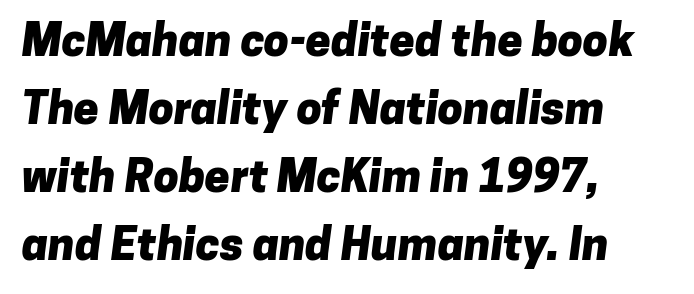
Q: Is the text bold? A: Yes.
Q: Is the typeface a serif or a sans-serif typeface? A: Sans-serif.
Q: Is the text underlined? A: No.
Q: How is the paragraph aligned? A: Left-aligned.
Q: Is the spacing between letters normal or unusually wide? A: Normal.
Q: Is the spacing between lines tight, normal or loose? A: Normal.
Q: Width (condensed, normal, or wide)? A: Normal.
Q: Stroke contrast? A: Low.
Q: x-height? A: Medium.
Q: Monospaced? A: No.
